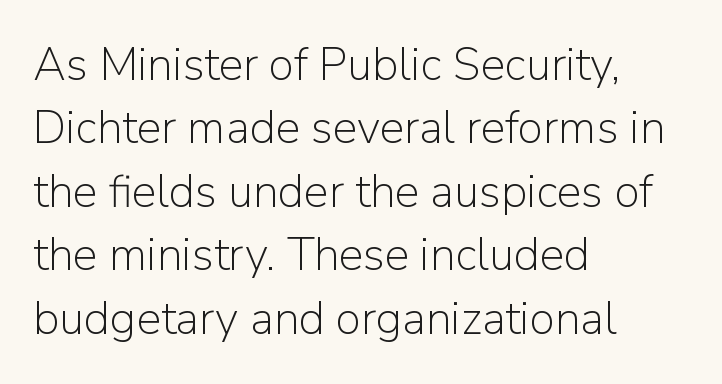
Q: Is the text bold? A: No.
Q: Is the text italic (slanted)? A: No, it is upright.
Q: Is the typeface a serif or a sans-serif typeface? A: Sans-serif.
Q: Is the text underlined? A: No.
Q: How is the paragraph aligned? A: Left-aligned.
Q: Is the spacing between letters normal or unusually wide? A: Normal.
Q: Is the spacing between lines tight, normal or loose? A: Normal.
Q: Width (condensed, normal, or wide)? A: Normal.
Q: Stroke contrast? A: Low.
Q: x-height? A: Medium.
Q: Monospaced? A: No.
